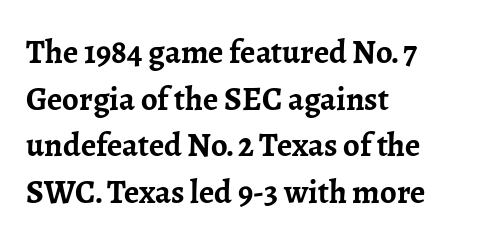
Character widths vary here, with narrow letters taking less room than wide ones. Every character sits straight up, as roman type does. Heavy-handed strokes throughout: this text is bold. Casual observation: everything's shoved over to the left. Words appear dense and cohesive because spacing is normal.
